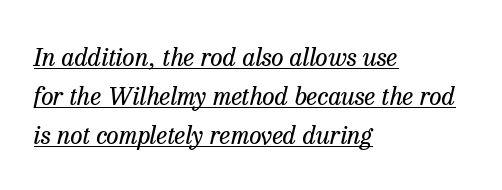
The image shows 25 px text type, italic (leaning right); set left-aligned, normal line spacing (1.57x), normal letter spacing, underlined.
